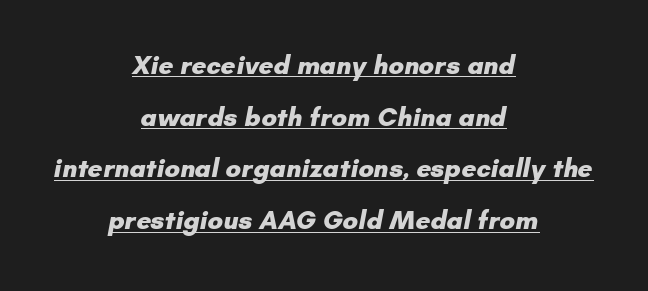
Q: Is the text bold? A: Yes.
Q: Is the text underlined? A: Yes.
Q: How is the paragraph aligned? A: Centered.
Q: Is the spacing between letters normal or unusually wide? A: Normal.
Q: Is the spacing between lines tight, normal or loose? A: Loose.
